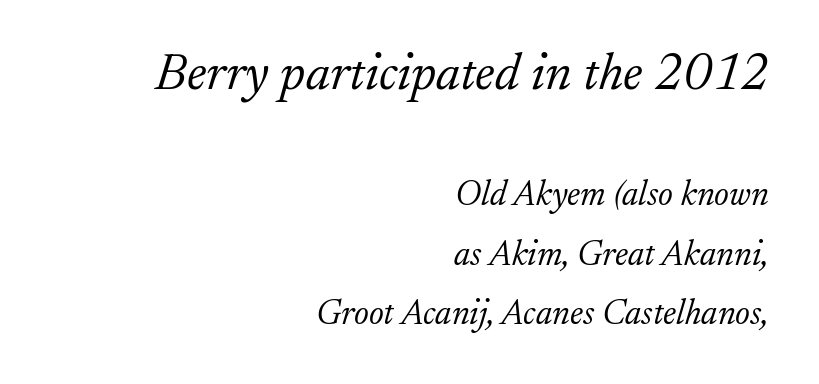
Quick note: italic. The text block is weighted toward the right margin, trailing off unevenly leftward. The face used here is proportionally spaced, like ordinary book or web type. The block of text has a typical density, with ordinary space between rows.
